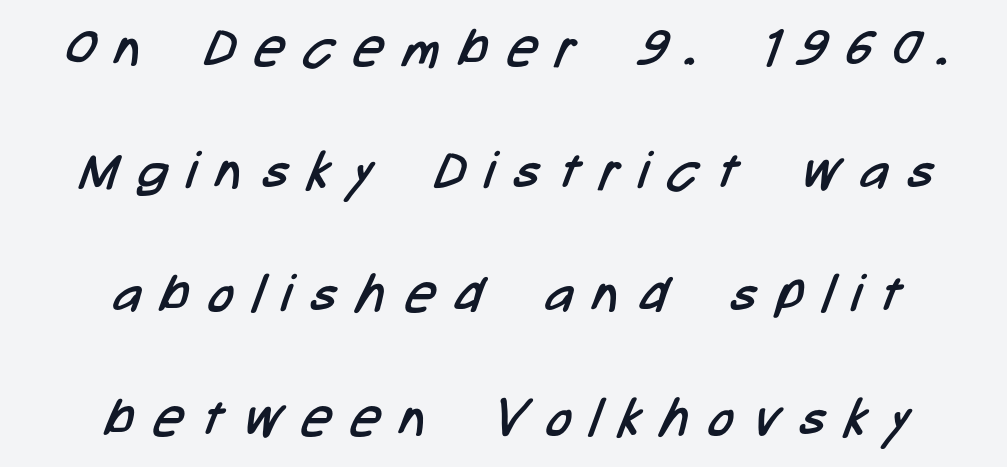
{"serif": "no", "bold": "no", "weight": "regular", "width": "condensed", "stroke_contrast": "low", "x_height": "medium", "monospaced": "no", "underline": "no", "align": "center", "line_spacing": "loose", "line_spacing_ratio": 2.37, "letter_spacing": "wide", "letter_spacing_em": 0.39, "glyph_px": 52}
